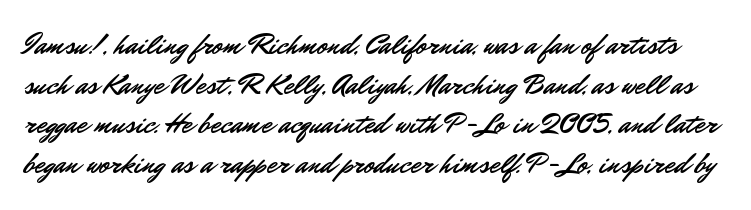
The image shows 29 px sans-serif type; set normal line spacing (1.37x), normal letter spacing, not underlined; low stroke contrast and a small x-height.
